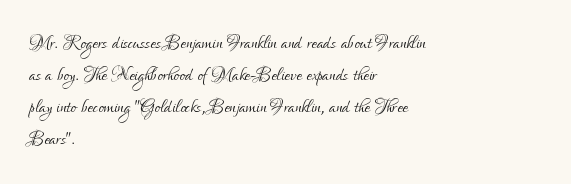
Q: Is the text bold? A: No.
Q: Is the text italic (slanted)? A: Yes.
Q: Is the text underlined? A: No.
Q: How is the paragraph aligned? A: Left-aligned.
Q: Is the spacing between letters normal or unusually wide? A: Normal.
Q: Is the spacing between lines tight, normal or loose? A: Normal.
